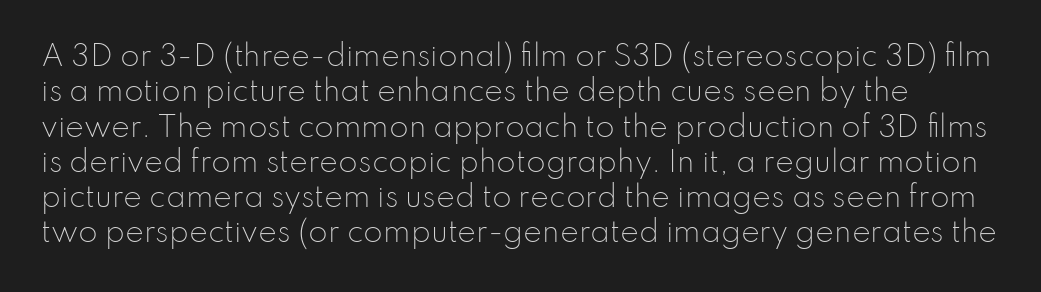
If you drew a line through each stem, it would be perfectly vertical. Check where the strokes stop: nothing finishes them off — pure sans. You could call the tracking neutral — neither tight nor loose. Baseline-to-baseline distance is the conventional proportion of letter height. Letters rest on an invisible, unmarked baseline.
